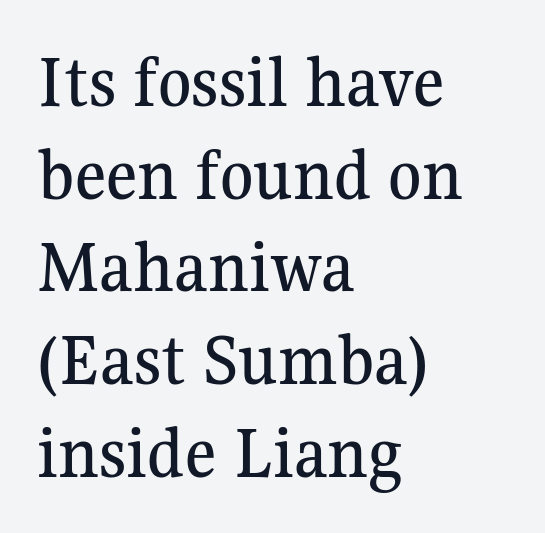
Nobody drew a line under any word here. The designer went with a serif here, giving each stem small feet. Every stem runs plumb, perpendicular to the baseline. Tracking here is standard; glyphs follow each other at the usual distance. The rag falls on the right side of this text block. This sample has the flowing, uneven cadence of proportional lettering.
